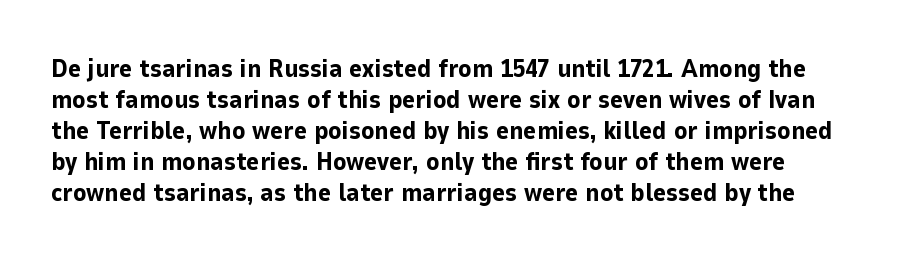
The image shows 25 px bold type, upright; set line spacing 1.24x, normal letter spacing, not underlined.
